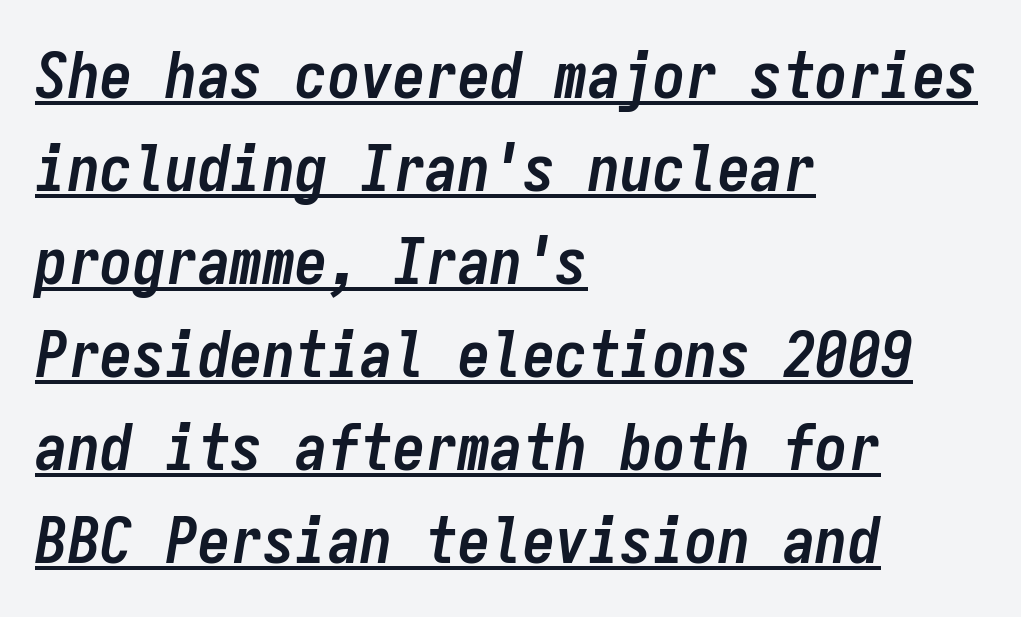
Q: Is the text bold? A: Yes.
Q: Is the text italic (slanted)? A: Yes, it leans right by about 9 degrees.
Q: Is the text underlined? A: Yes.
Q: How is the paragraph aligned? A: Left-aligned.
Q: Is the spacing between letters normal or unusually wide? A: Normal.
Q: Is the spacing between lines tight, normal or loose? A: Normal.
Q: Width (condensed, normal, or wide)? A: Condensed.
Q: Stroke contrast? A: Low.
Q: x-height? A: Medium.
Q: Monospaced? A: Yes.
